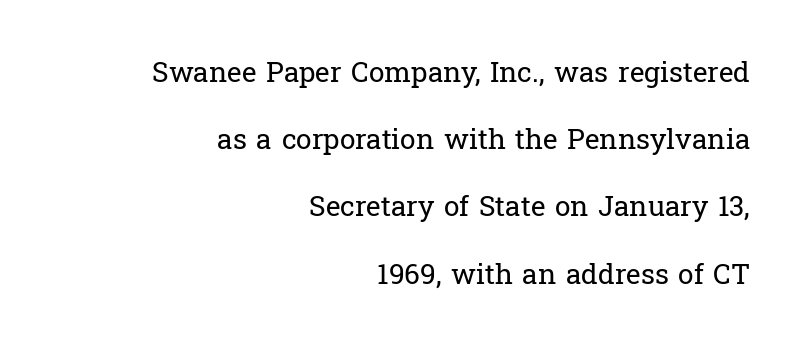
Vertical stems look standard width or narrower in stroke. Here the designer chose a conventional face with non-uniform glyph widths. Does the type have serifs? Yes, each stem ends in a small foot. These lines keep a tight, regular rhythm from letter to letter. The specimen omits any rule beneath the text block's lines.
